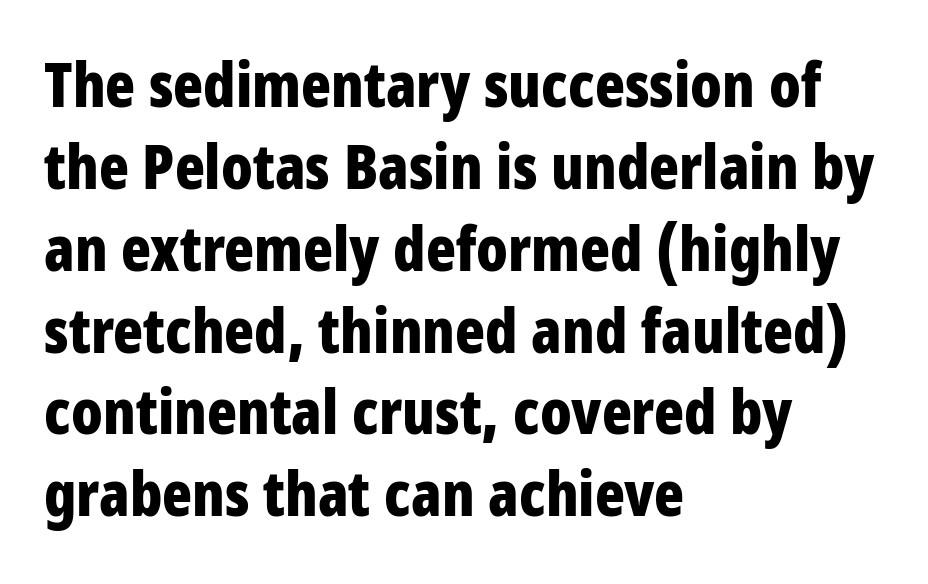
The image shows 62 px bold, condensed sans-serif type, upright; set left-aligned, normal line spacing (1.32x), normal letter spacing, not underlined; low stroke contrast and a large x-height.
